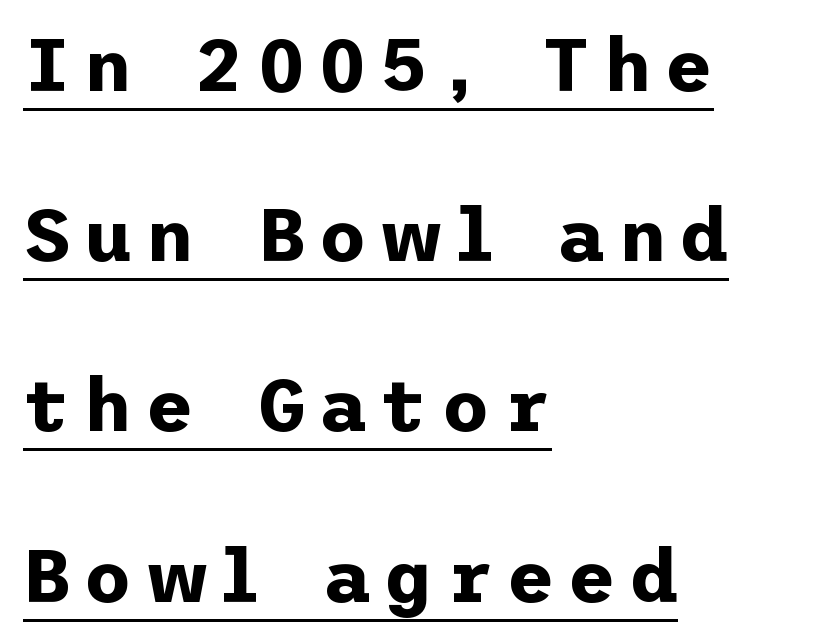
What decoration does the sample have? An underline. These words are printed bold, with thick strokes throughout. Left-aligned paragraph, ragged on the right. These lines were composed using upright roman letters.
